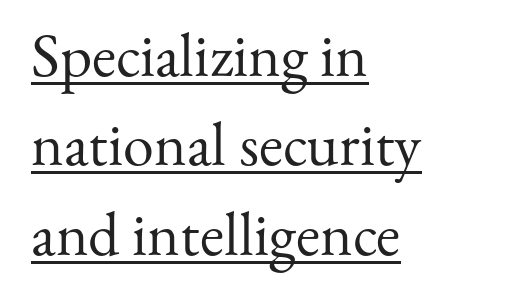
Q: Is the text bold? A: No.
Q: Is the text italic (slanted)? A: No, it is upright.
Q: Is the typeface a serif or a sans-serif typeface? A: Serif.
Q: Is the text underlined? A: Yes.
Q: How is the paragraph aligned? A: Left-aligned.
Q: Is the spacing between letters normal or unusually wide? A: Normal.
Q: Is the spacing between lines tight, normal or loose? A: Normal.
Q: Width (condensed, normal, or wide)? A: Normal.
Q: Stroke contrast? A: Medium.
Q: x-height? A: Small.
Q: Monospaced? A: No.
